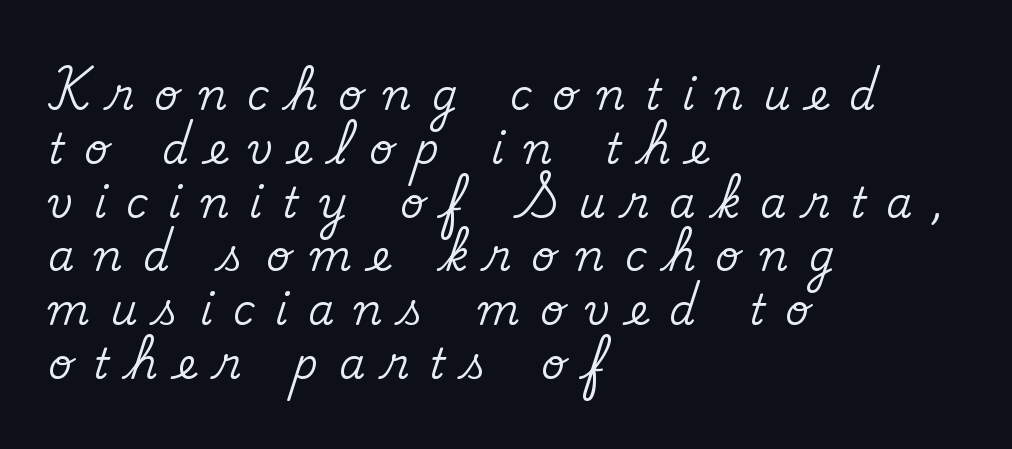
{"width": "normal", "stroke_contrast": "medium", "x_height": "small", "monospaced": "no", "underline": "no", "align": "left", "line_spacing": "normal", "line_spacing_ratio": 1.28, "letter_spacing": "wide", "letter_spacing_em": 0.48, "glyph_px": 42}
